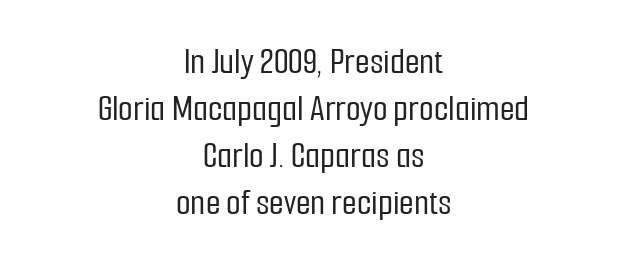
{"serif": "no", "italic": "no", "width": "condensed", "stroke_contrast": "low", "x_height": "medium", "monospaced": "no", "underline": "no", "align": "center", "line_spacing_ratio": 1.24, "letter_spacing": "normal", "letter_spacing_em": 0.0, "glyph_px": 38}
